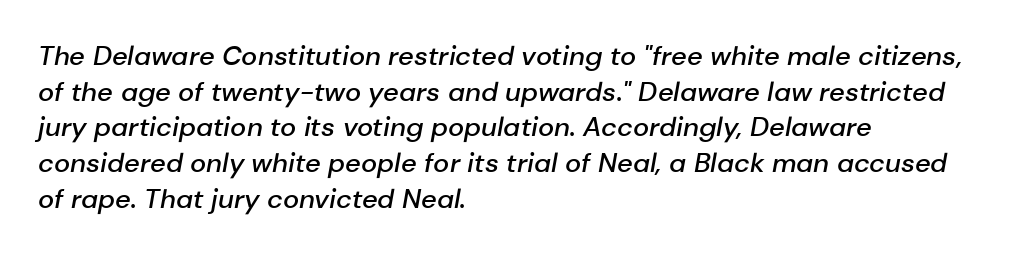
{"italic": "yes", "lean": "right", "slant_degrees": 10, "bold": "semi", "underline": "no", "align": "left", "line_spacing": "normal", "line_spacing_ratio": 1.32, "letter_spacing": "normal", "letter_spacing_em": 0.0, "glyph_px": 27}
